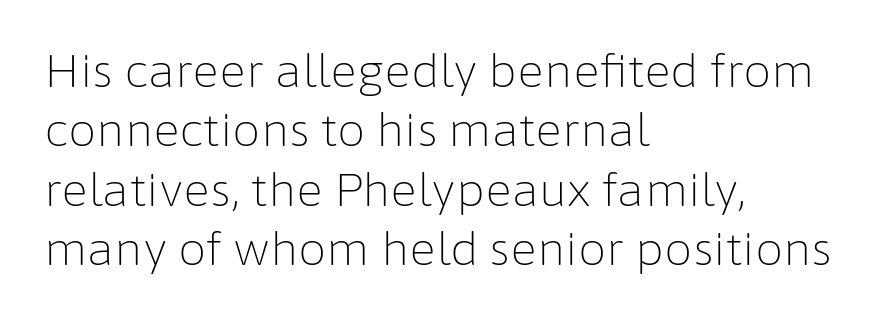
{"serif": "no", "italic": "no", "bold": "no", "weight": "light", "width": "normal", "stroke_contrast": "low", "x_height": "medium", "monospaced": "no", "underline": "no", "align": "left", "line_spacing": "normal", "line_spacing_ratio": 1.32, "letter_spacing": "normal", "letter_spacing_em": 0.0, "glyph_px": 45}
